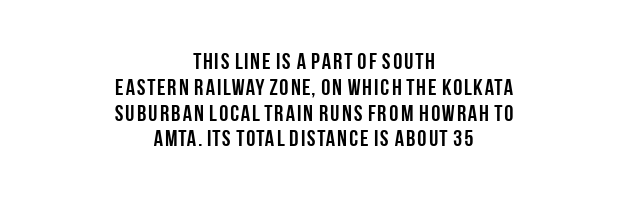
Q: Is the text bold? A: Yes.
Q: Is the text italic (slanted)? A: No, it is upright.
Q: Is the text underlined? A: No.
Q: How is the paragraph aligned? A: Centered.
Q: Is the spacing between letters normal or unusually wide? A: Normal.
Q: Is the spacing between lines tight, normal or loose? A: Tight.
